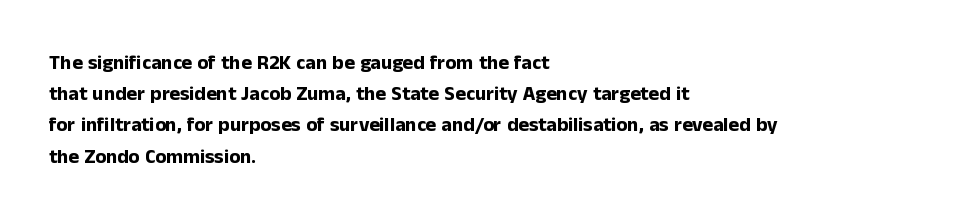
{"italic": "no", "bold": "yes", "underline": "no", "align": "left", "line_spacing": "normal", "line_spacing_ratio": 1.56, "letter_spacing": "normal", "letter_spacing_em": 0.0, "glyph_px": 20}
